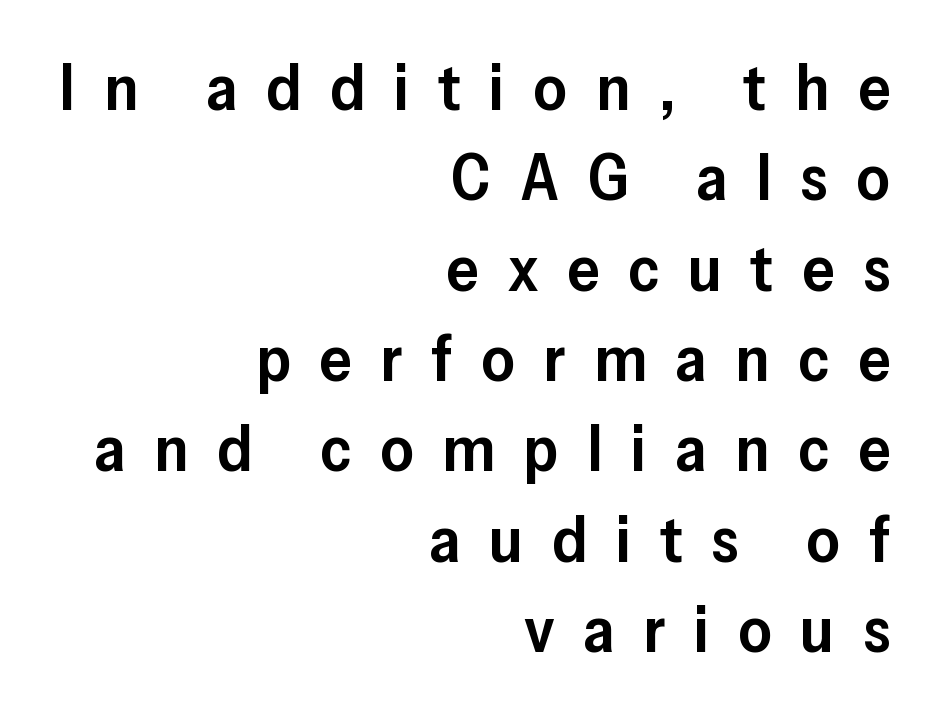
Does the type have serifs? No, each stem ends abruptly. Vertical strokes here are truly vertical. Looks like regular typesetting: each glyph gets only the width it needs. How heavy is the stroke? Medium-heavy — a semibold, shy of bold. Compared with typical paragraphs, the rows here are spaced about the same.
